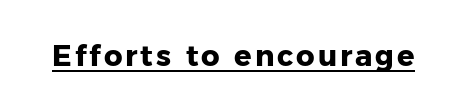
Q: Is the text bold? A: Yes.
Q: Is the text italic (slanted)? A: No, it is upright.
Q: Is the typeface a serif or a sans-serif typeface? A: Sans-serif.
Q: Is the text underlined? A: Yes.
Q: Width (condensed, normal, or wide)? A: Normal.
Q: Stroke contrast? A: Low.
Q: x-height? A: Medium.
Q: Monospaced? A: No.
